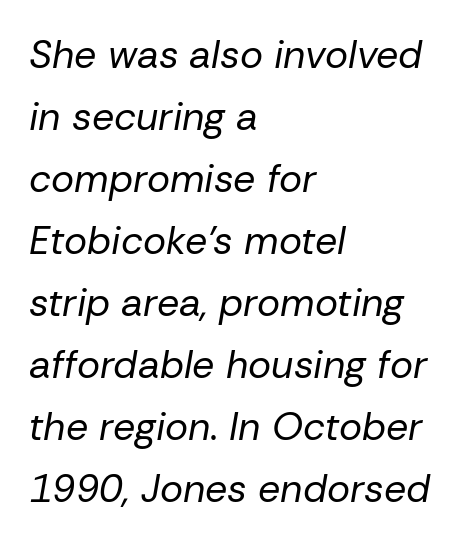
Letters rest on an invisible, unmarked baseline. Vertical stems look standard width or narrower in stroke. The specimen reads as italic at a glance. Tracking value appears to be zero — textbook default spacing. The letters advance in unequal steps, a hallmark of proportional type. Typeset ragged right — the left edge is the straight one.
